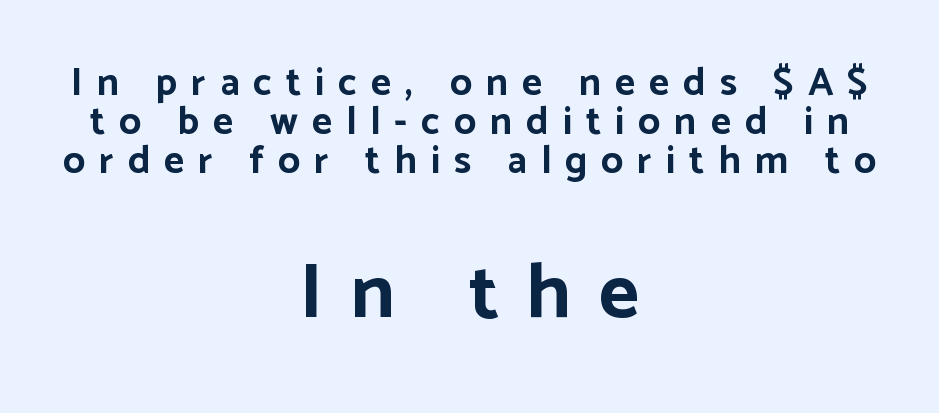
Q: Is the text bold? A: Yes.
Q: Is the text italic (slanted)? A: No, it is upright.
Q: Is the typeface a serif or a sans-serif typeface? A: Sans-serif.
Q: Is the text underlined? A: No.
Q: How is the paragraph aligned? A: Centered.
Q: Is the spacing between letters normal or unusually wide? A: Unusually wide.
Q: Is the spacing between lines tight, normal or loose? A: Tight.
Q: Which block of text is set in a larger size, the first (top) or the second (bottom)? A: The second (bottom) one.
Q: Width (condensed, normal, or wide)? A: Normal.
Q: Stroke contrast? A: Low.
Q: x-height? A: Medium.
Q: Monospaced? A: No.
